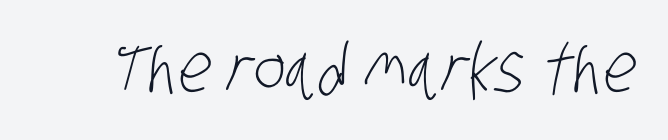
Q: Is the text bold? A: No.
Q: Is the typeface a serif or a sans-serif typeface? A: Sans-serif.
Q: Is the text underlined? A: No.
Q: Is the spacing between letters normal or unusually wide? A: Normal.
Q: Width (condensed, normal, or wide)? A: Condensed.
Q: Stroke contrast? A: Low.
Q: x-height? A: Large.
Q: Monospaced? A: No.
